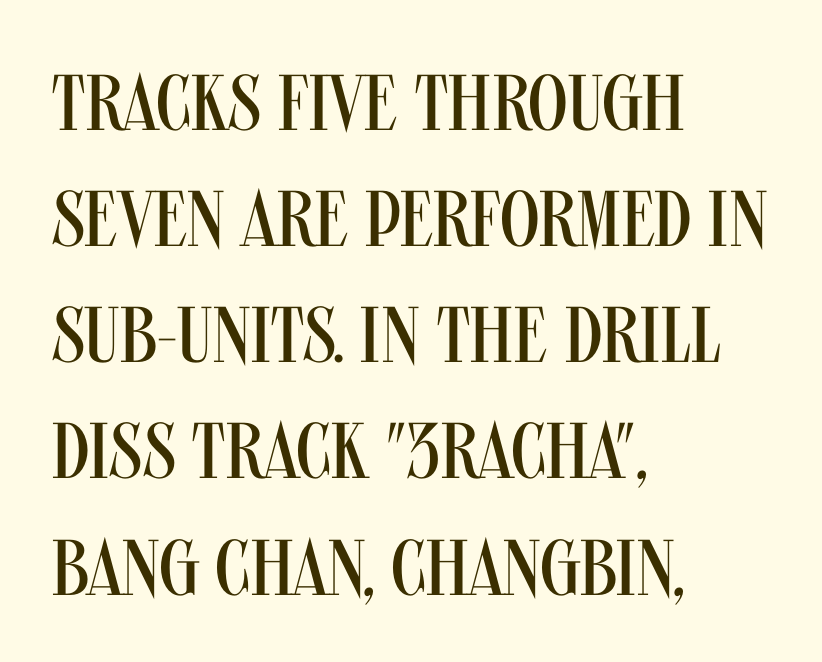
The image shows 79 px regular-weight, condensed sans-serif type, upright; set left-aligned, normal line spacing (1.47x), normal letter spacing, not underlined; medium stroke contrast and a large x-height.
